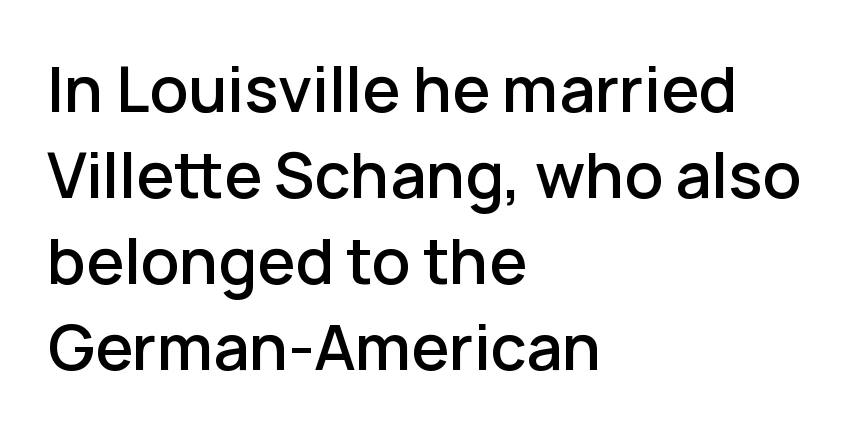
The image shows 61 px semibold sans-serif type, upright; set left-aligned, normal line spacing (1.41x), normal letter spacing, not underlined; low stroke contrast and a medium x-height.
